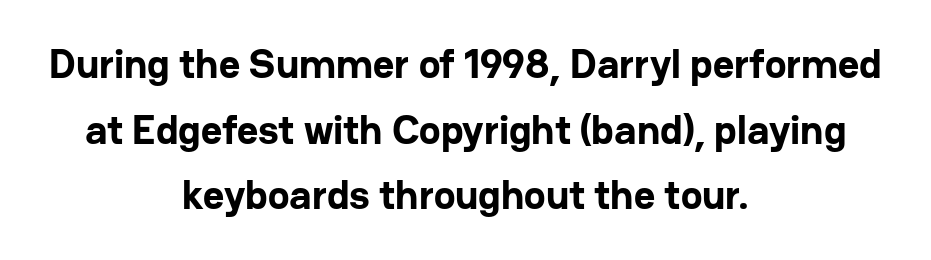
Q: Is the text bold? A: Yes.
Q: Is the text italic (slanted)? A: No, it is upright.
Q: Is the typeface a serif or a sans-serif typeface? A: Sans-serif.
Q: Is the text underlined? A: No.
Q: How is the paragraph aligned? A: Centered.
Q: Is the spacing between letters normal or unusually wide? A: Normal.
Q: Is the spacing between lines tight, normal or loose? A: Normal.
Q: Width (condensed, normal, or wide)? A: Normal.
Q: Stroke contrast? A: Low.
Q: x-height? A: Medium.
Q: Monospaced? A: No.
